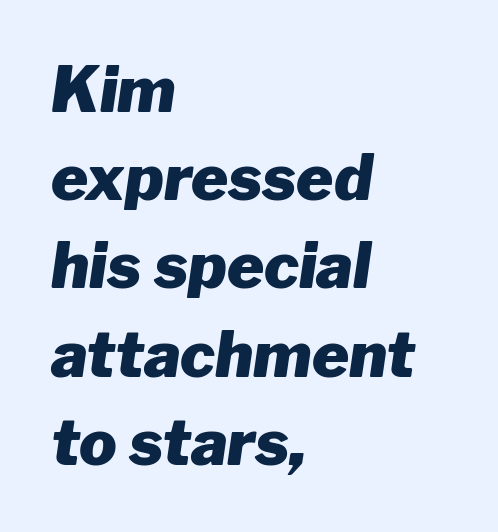
The image shows 63 px heavy type, italic (leaning right); set left-aligned, normal line spacing (1.4x), normal letter spacing, not underlined; low stroke contrast and a medium x-height.
